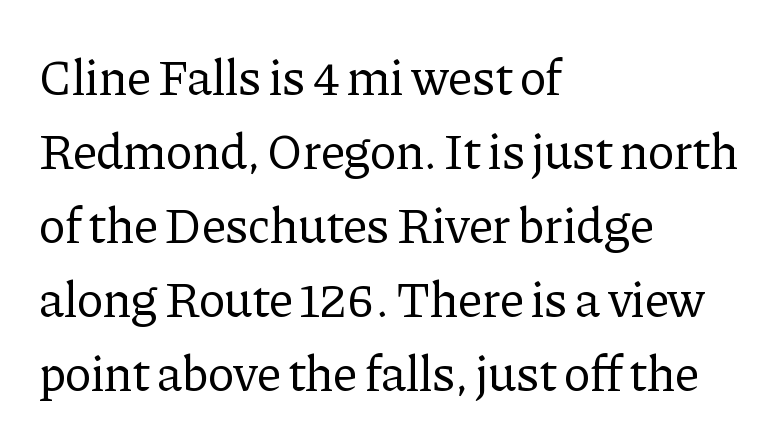
{"serif": "yes", "italic": "no", "bold": "no", "weight": "regular", "width": "normal", "stroke_contrast": "low", "x_height": "medium", "monospaced": "no", "underline": "no", "align": "left", "line_spacing": "normal", "line_spacing_ratio": 1.48, "letter_spacing": "normal", "letter_spacing_em": 0.0, "glyph_px": 50}
